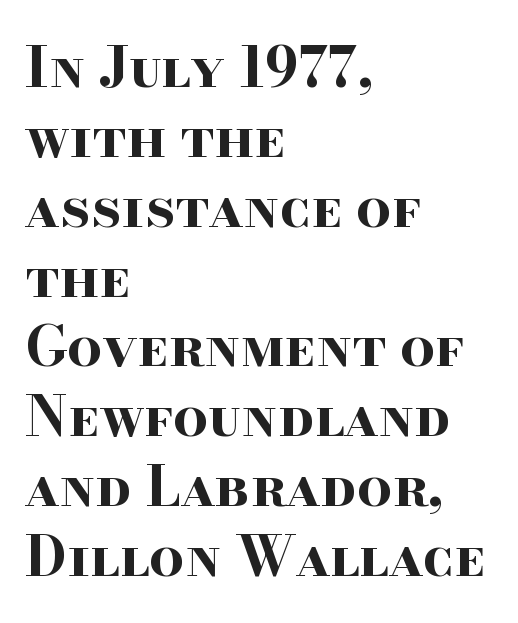
I'd describe the lettering as bold — thick and assertive. Is there any slant? The stems are plumb. No word sits above an underline. Typeset ragged right — the left edge is the straight one.
